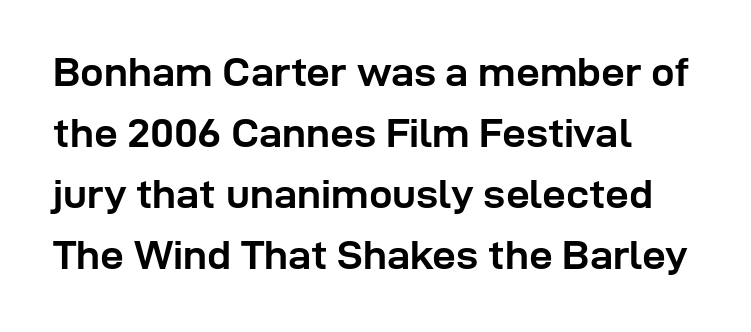
Q: Is the text bold? A: Yes.
Q: Is the text italic (slanted)? A: No, it is upright.
Q: Is the typeface a serif or a sans-serif typeface? A: Sans-serif.
Q: Is the text underlined? A: No.
Q: How is the paragraph aligned? A: Left-aligned.
Q: Is the spacing between letters normal or unusually wide? A: Normal.
Q: Is the spacing between lines tight, normal or loose? A: Normal.
Q: Width (condensed, normal, or wide)? A: Normal.
Q: Stroke contrast? A: Low.
Q: x-height? A: Medium.
Q: Monospaced? A: No.
